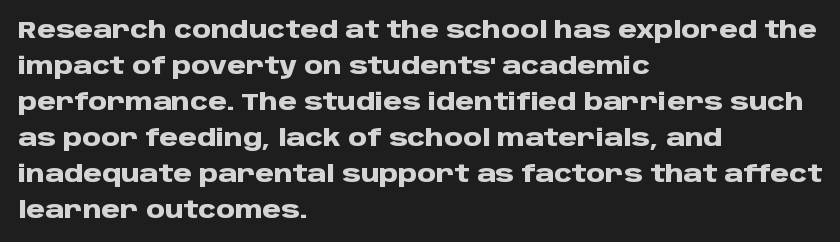
{"italic": "no", "bold": "yes", "underline": "no", "align": "left", "line_spacing": "normal", "line_spacing_ratio": 1.5, "letter_spacing": "normal", "letter_spacing_em": 0.0, "glyph_px": 24}
